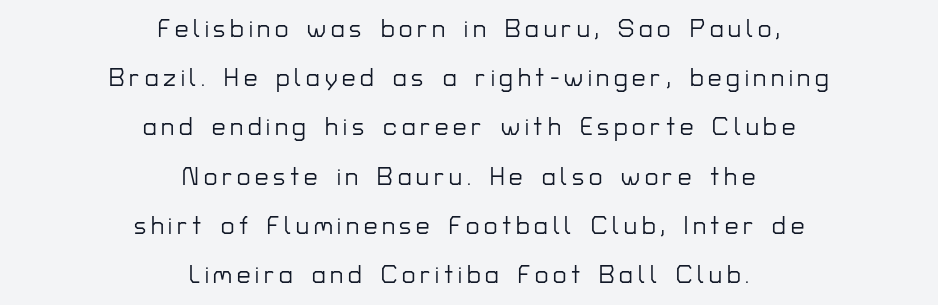
{"italic": "no", "underline": "no", "align": "center", "line_spacing": "loose", "line_spacing_ratio": 2.05, "letter_spacing": "wide", "letter_spacing_em": 0.2, "glyph_px": 24}
